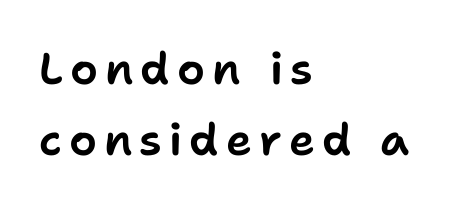
The image shows 44 px sans-serif type, upright; set left-aligned, normal line spacing (1.62x), not underlined; low stroke contrast and a medium x-height.
